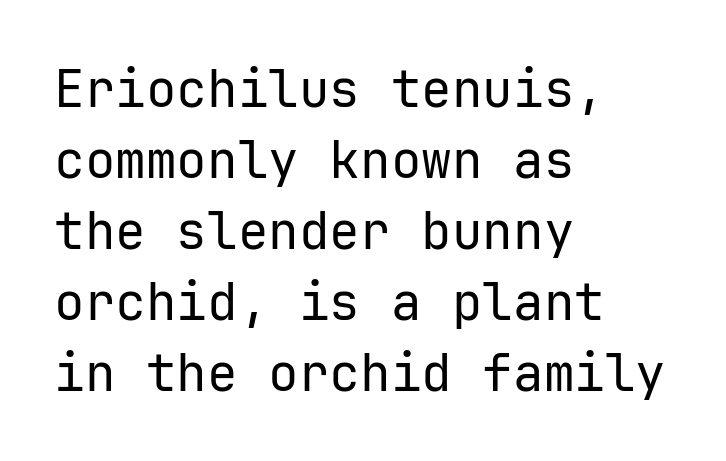
{"serif": "no", "italic": "no", "bold": "no", "weight": "regular", "width": "normal", "stroke_contrast": "low", "x_height": "medium", "monospaced": "yes", "underline": "no", "align": "left", "line_spacing": "normal", "line_spacing_ratio": 1.39, "letter_spacing": "normal", "letter_spacing_em": 0.0, "glyph_px": 51}
